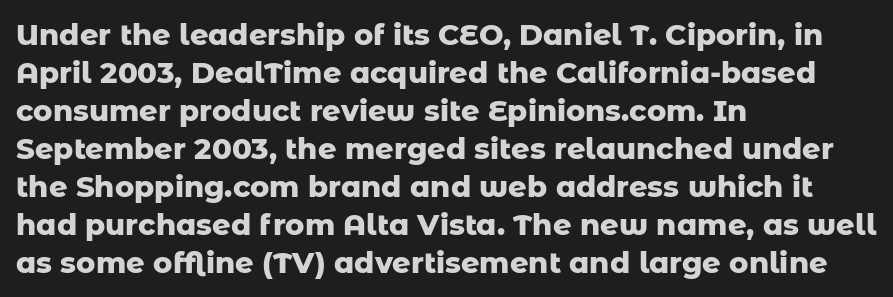
You'd pick this weight for a headline — it's a proper bold. The designer left line spacing at the default. Quick note: underline off. Does the type have serifs? No, each stem ends abruptly. Letter spacing: default.
